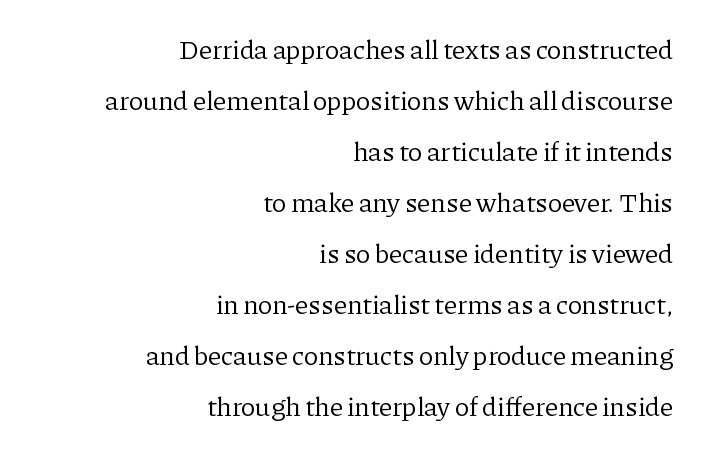
The image shows 27 px text type, upright; set right-aligned, line spacing 1.89x, normal letter spacing, not underlined.
